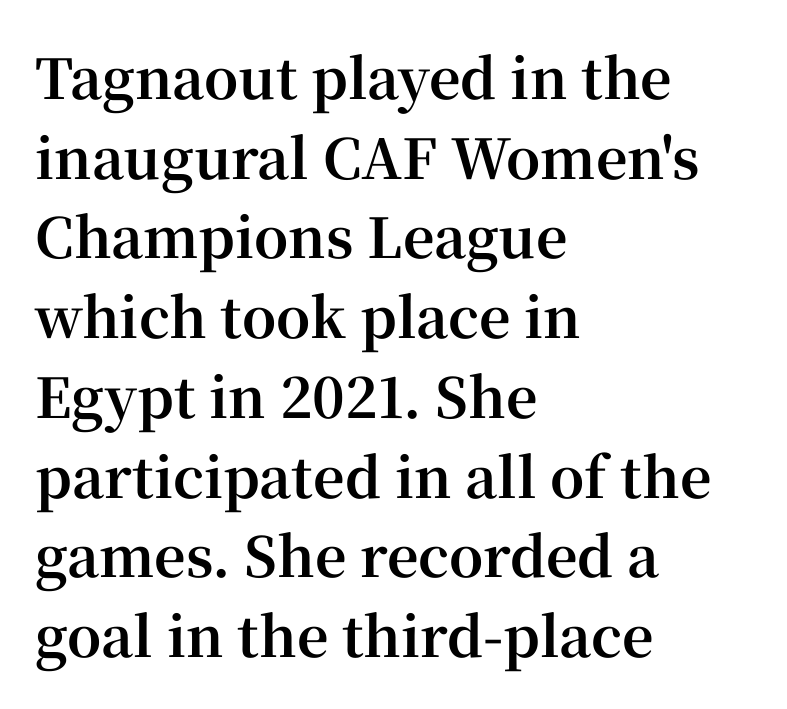
{"serif": "yes", "italic": "no", "bold": "yes", "weight": "bold", "width": "normal", "stroke_contrast": "high", "x_height": "medium", "monospaced": "no", "underline": "no", "align": "left", "line_spacing": "normal", "line_spacing_ratio": 1.45, "letter_spacing": "normal", "letter_spacing_em": 0.0, "glyph_px": 55}
